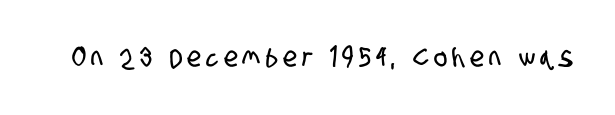
{"serif": "no", "width": "condensed", "stroke_contrast": "low", "x_height": "large", "monospaced": "no", "underline": "no", "glyph_px": 28}
